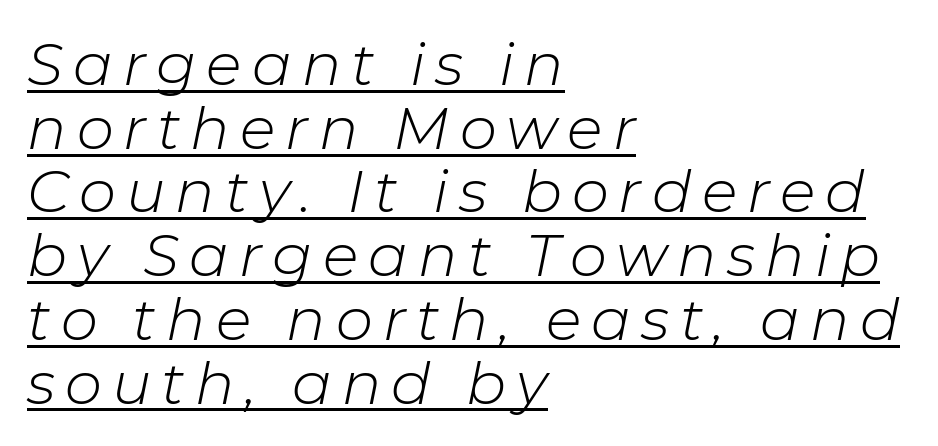
Q: Is the text bold? A: No.
Q: Is the text italic (slanted)? A: Yes, it leans right by about 11 degrees.
Q: Is the text underlined? A: Yes.
Q: How is the paragraph aligned? A: Left-aligned.
Q: Is the spacing between lines tight, normal or loose? A: Tight.
Q: Width (condensed, normal, or wide)? A: Normal.
Q: Stroke contrast? A: Low.
Q: x-height? A: Medium.
Q: Monospaced? A: No.
